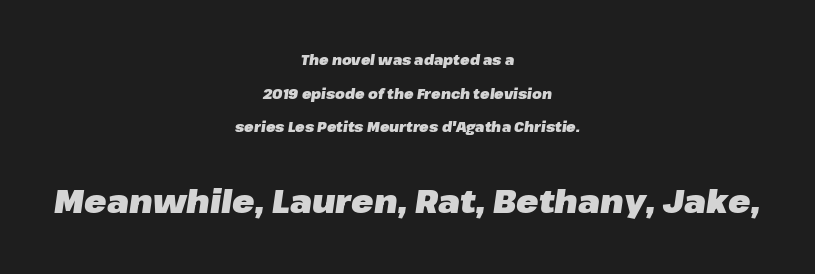
Slanted lettering throughout. What weight is shown? A full bold with thick strokes. This rendering uses center alignment, leaving both contours irregular but symmetric. Typesetter's note — lower block bumped up in size, upper block left smaller. Vertically, the passage feels expansive, rows floating well apart. Rule under the text: the space is simply empty.
